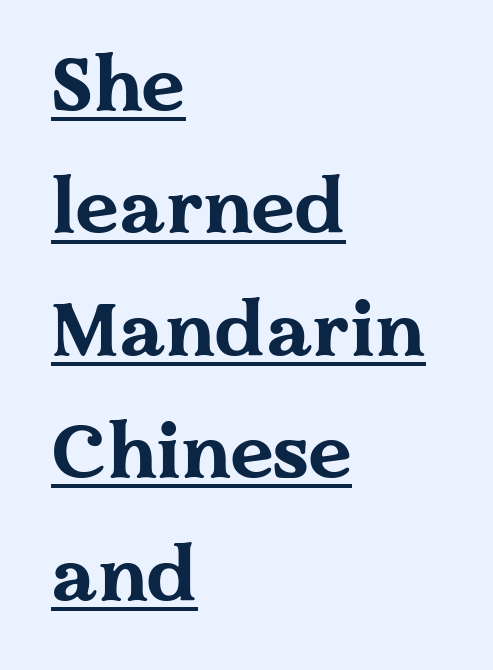
The image shows 77 px bold, wide serif type, upright; set left-aligned, normal line spacing (1.59x), normal letter spacing, underlined; medium stroke contrast and a medium x-height.
